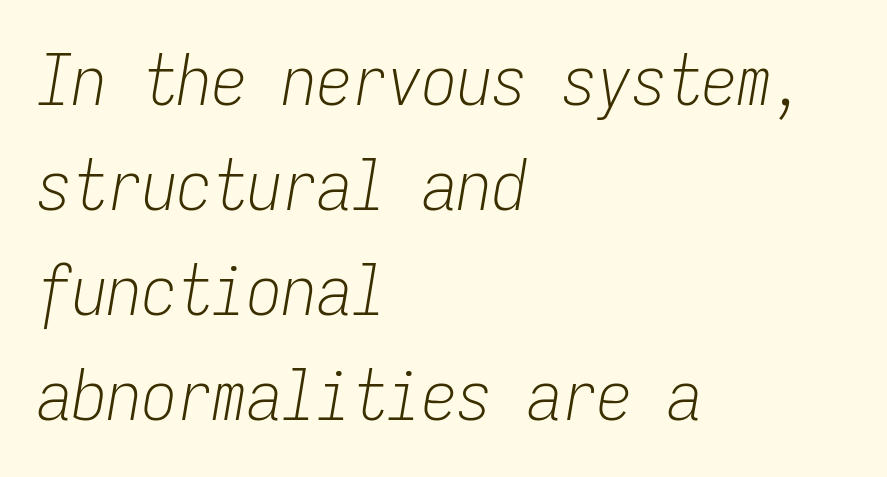
{"italic": "yes", "lean": "right", "slant_degrees": 9, "bold": "no", "weight": "light", "width": "condensed", "stroke_contrast": "low", "x_height": "medium", "monospaced": "yes", "underline": "no", "align": "left", "line_spacing": "normal", "line_spacing_ratio": 1.5, "letter_spacing": "normal", "letter_spacing_em": 0.0, "glyph_px": 70}
